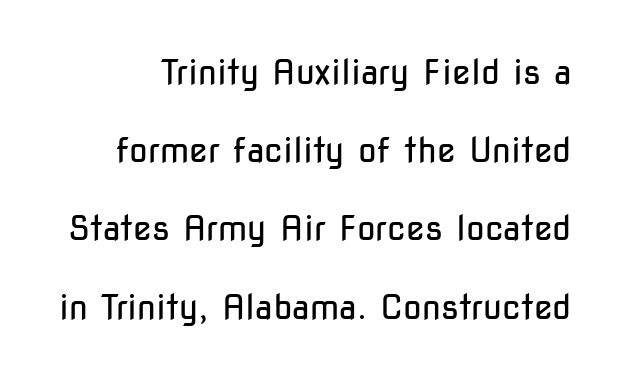
{"serif": "no", "italic": "no", "bold": "no", "weight": "regular", "width": "condensed", "stroke_contrast": "low", "x_height": "medium", "monospaced": "no", "underline": "no", "line_spacing": "loose", "line_spacing_ratio": 2.3, "letter_spacing": "normal", "letter_spacing_em": 0.0, "glyph_px": 34}
